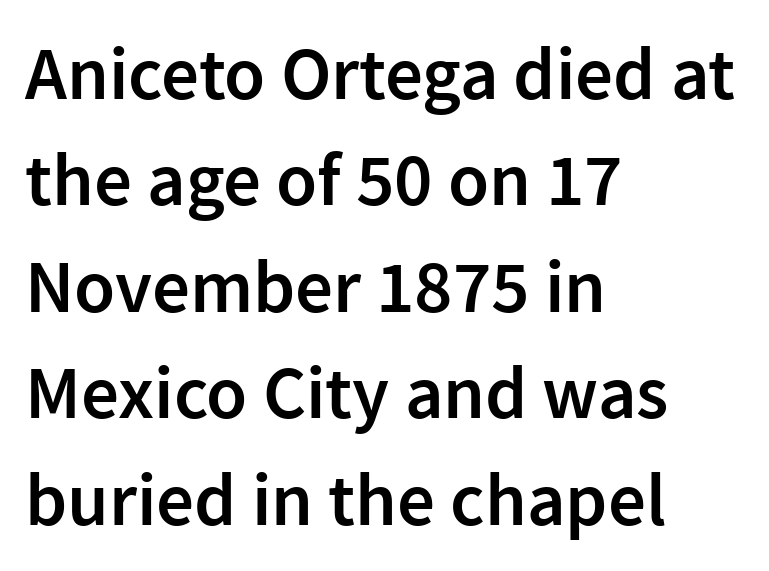
Q: Is the text bold? A: Semi-bold.
Q: Is the text italic (slanted)? A: No, it is upright.
Q: Is the typeface a serif or a sans-serif typeface? A: Sans-serif.
Q: Is the text underlined? A: No.
Q: How is the paragraph aligned? A: Left-aligned.
Q: Is the spacing between letters normal or unusually wide? A: Normal.
Q: Is the spacing between lines tight, normal or loose? A: Normal.
Q: Width (condensed, normal, or wide)? A: Normal.
Q: x-height? A: Medium.
Q: Monospaced? A: No.
